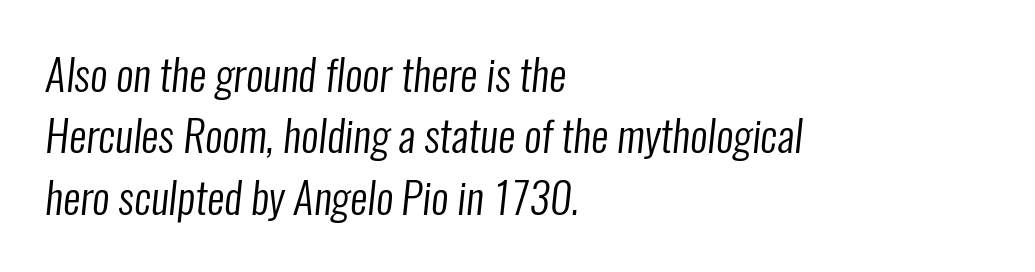
The image shows 43 px regular-weight, condensed sans-serif type; set left-aligned, normal line spacing (1.43x), normal letter spacing, not underlined; low stroke contrast and a medium x-height.
